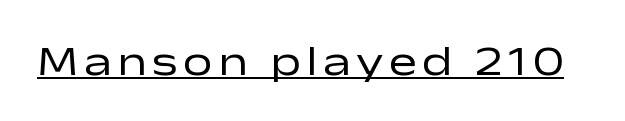
Weight: not bold — regular or lighter. Rendered with straight, roman letterforms. Quick note: underline on. The glyphs in this specimen are sans serif. Is this a fixed-width face? No — the glyphs have proportional, varying widths.
